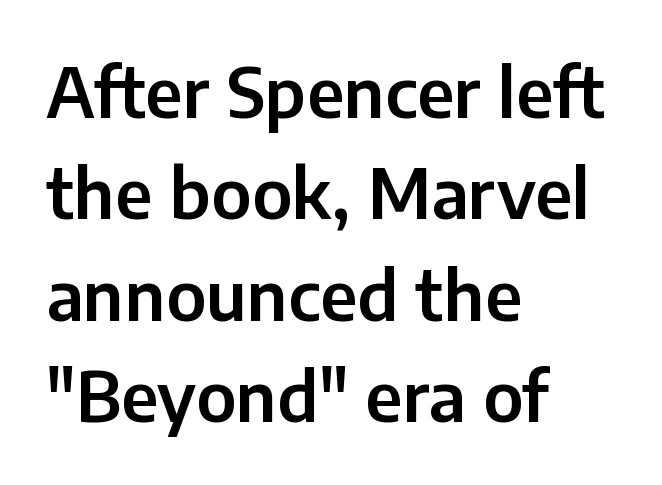
The image shows 69 px sans-serif type, upright; set left-aligned, normal line spacing (1.47x), normal letter spacing, not underlined; low stroke contrast and a medium x-height.
